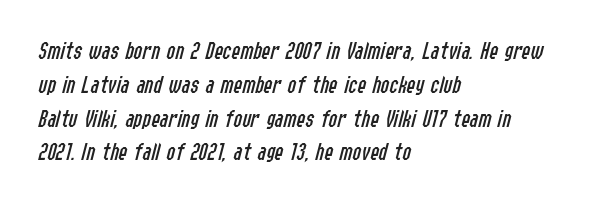
{"italic": "yes", "lean": "right", "slant_degrees": 14, "bold": "no", "underline": "no", "align": "left", "line_spacing": "normal", "line_spacing_ratio": 1.3, "letter_spacing": "normal", "letter_spacing_em": 0.0, "glyph_px": 26}
